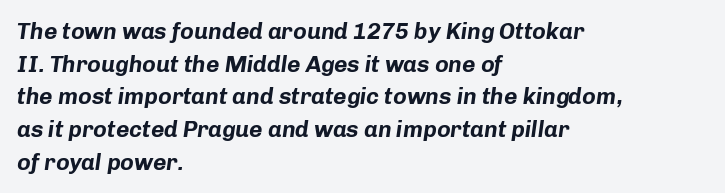
{"italic": "yes", "lean": "right", "slant_degrees": 8, "bold": "yes", "underline": "no", "align": "left", "line_spacing": "normal", "line_spacing_ratio": 1.42, "letter_spacing": "normal", "letter_spacing_em": 0.0, "glyph_px": 23}
